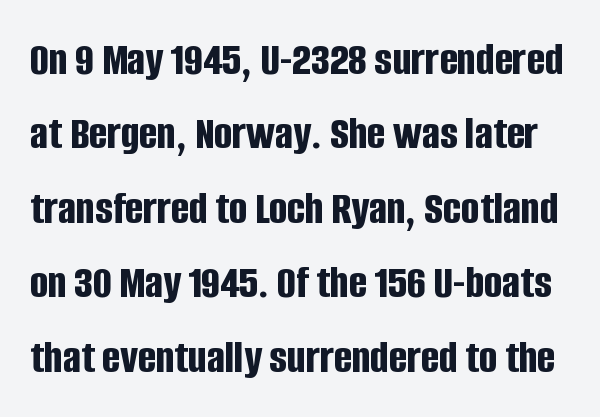
{"serif": "no", "italic": "no", "bold": "yes", "weight": "bold", "width": "condensed", "stroke_contrast": "low", "x_height": "large", "monospaced": "no", "underline": "no", "line_spacing": "normal", "line_spacing_ratio": 1.55, "letter_spacing": "normal", "letter_spacing_em": 0.0, "glyph_px": 48}
